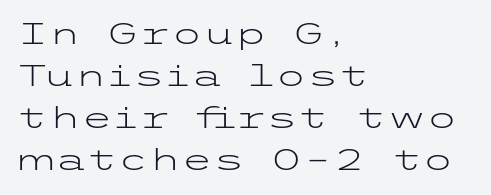
Descender tails drop into unmarked territory. It's the straight-up-and-down kind of type. One-word summary of the alignment: left. Line spacing here is normal. Heft: none added — not bold.
